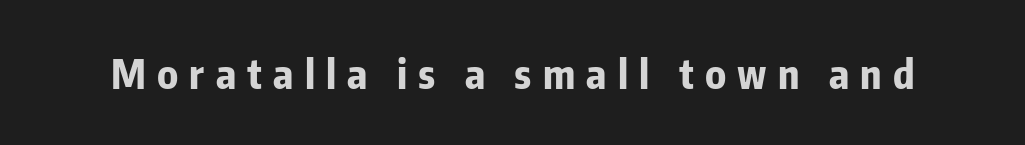
{"serif": "no", "italic": "no", "bold": "yes", "weight": "bold", "width": "condensed", "stroke_contrast": "low", "x_height": "medium", "monospaced": "no", "underline": "no", "letter_spacing": "wide", "letter_spacing_em": 0.28, "glyph_px": 40}
